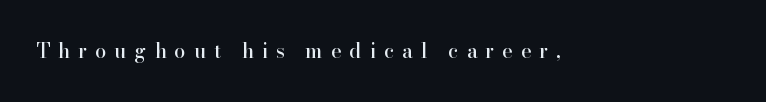
Q: Is the text italic (slanted)? A: No, it is upright.
Q: Is the text underlined? A: No.
Q: Is the spacing between letters normal or unusually wide? A: Unusually wide.
